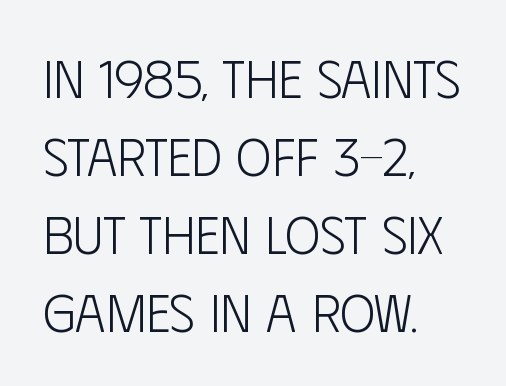
The image shows 53 px light, condensed sans-serif type, upright; set left-aligned, normal line spacing (1.47x), normal letter spacing, not underlined; low stroke contrast and a large x-height.
